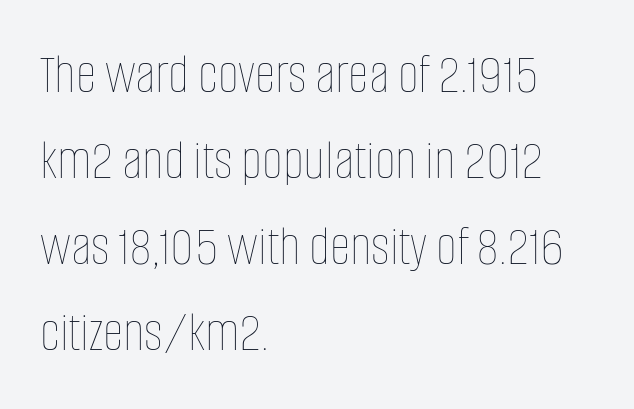
The image shows 57 px thin, condensed type, upright; set left-aligned, normal line spacing (1.51x), normal letter spacing, not underlined; low stroke contrast and a large x-height.
